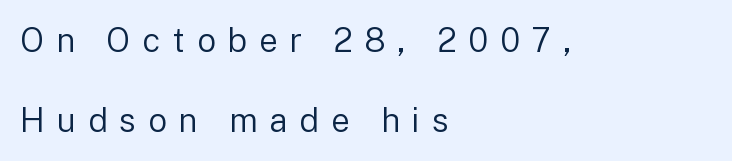
The image shows 33 px regular-weight sans-serif type, upright; set left-aligned, loose line spacing (2.43x), unusually wide letter spacing (+0.36 em), not underlined; low stroke contrast and a medium x-height.
